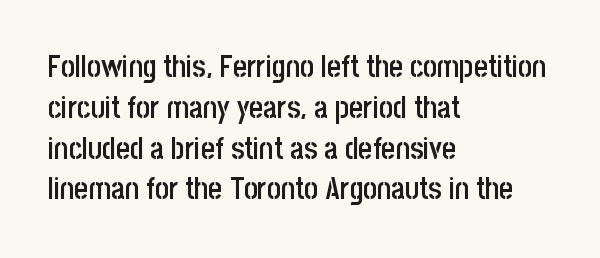
These lines are set flush left with a ragged right edge. The passage shown has conventional tracking throughout. Spacing verdict: proportional, widths tailored to each character. The designer went with a sans here, leaving each stem footless.
